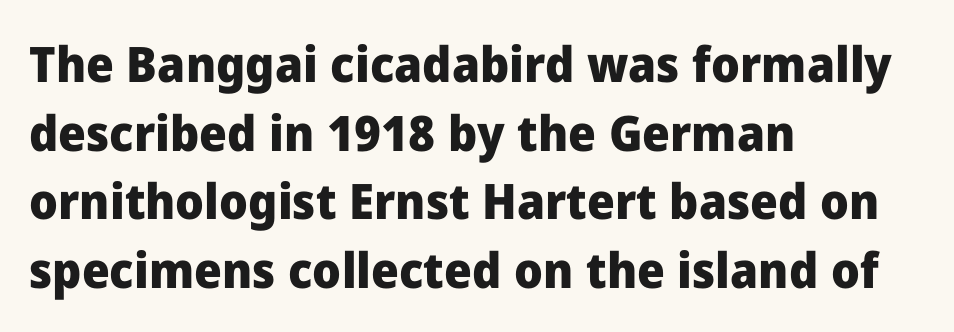
Q: Is the text bold? A: Yes.
Q: Is the text italic (slanted)? A: No, it is upright.
Q: Is the typeface a serif or a sans-serif typeface? A: Sans-serif.
Q: Is the text underlined? A: No.
Q: How is the paragraph aligned? A: Left-aligned.
Q: Is the spacing between letters normal or unusually wide? A: Normal.
Q: Is the spacing between lines tight, normal or loose? A: Normal.
Q: Width (condensed, normal, or wide)? A: Normal.
Q: Stroke contrast? A: Low.
Q: x-height? A: Medium.
Q: Monospaced? A: No.
